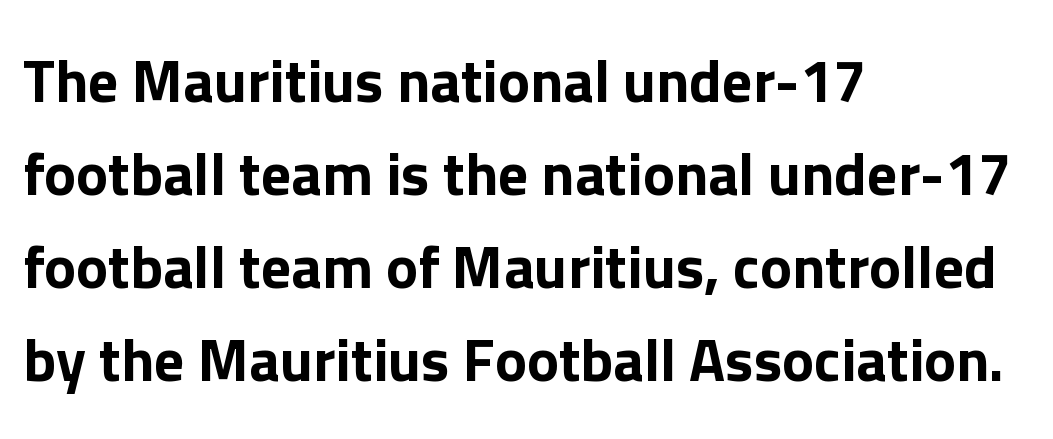
{"serif": "no", "italic": "no", "width": "normal", "stroke_contrast": "low", "x_height": "medium", "monospaced": "no", "underline": "no", "align": "left", "line_spacing": "normal", "line_spacing_ratio": 1.55, "letter_spacing": "normal", "letter_spacing_em": 0.0, "glyph_px": 60}
